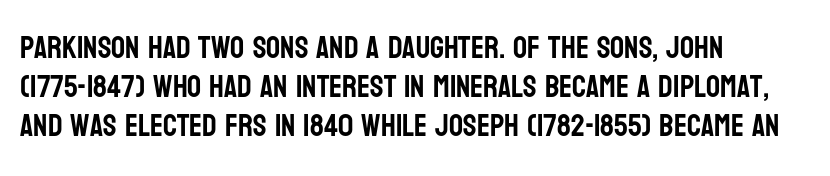
Reading down the column, the eye jumps a familiar distance to each next line. Line beginnings align vertically; line endings do not. A typesetter would label this face a sans. Any mark beneath the type? The region is blank. The passage shown has conventional tracking throughout.
